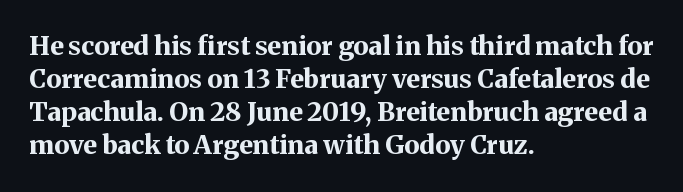
Q: Is the text bold? A: Yes.
Q: Is the text italic (slanted)? A: No, it is upright.
Q: Is the text underlined? A: No.
Q: How is the paragraph aligned? A: Left-aligned.
Q: Is the spacing between letters normal or unusually wide? A: Normal.
Q: Is the spacing between lines tight, normal or loose? A: Normal.
